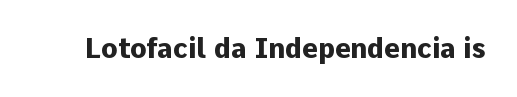
The image shows 27 px bold type, upright; set normal letter spacing, not underlined.
